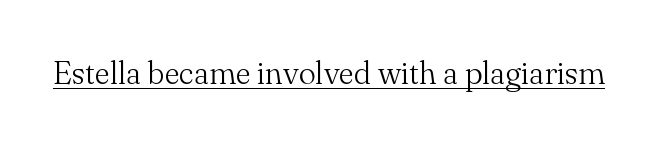
{"serif": "yes", "italic": "no", "bold": "no", "weight": "light", "width": "normal", "stroke_contrast": "medium", "x_height": "small", "monospaced": "no", "underline": "yes", "letter_spacing": "normal", "letter_spacing_em": 0.0, "glyph_px": 32}
